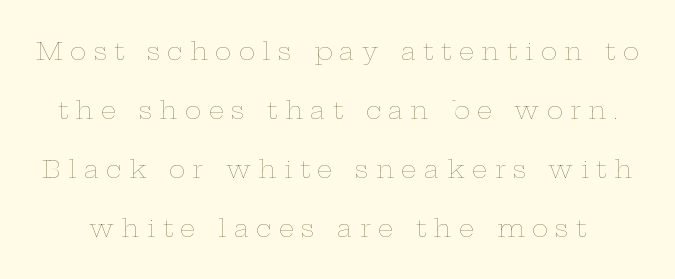
Q: Is the text bold? A: No.
Q: Is the text italic (slanted)? A: No, it is upright.
Q: Is the text underlined? A: No.
Q: Is the spacing between letters normal or unusually wide? A: Unusually wide.
Q: Is the spacing between lines tight, normal or loose? A: Loose.
